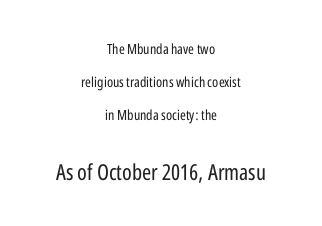
These lines were composed using upright roman letters. Underline: absent. The line texture is even and compact thanks to regular tracking. The paragraph shown floats in the horizontal middle. The strokes are not fattened; the text isn't bold. You get the small type first, then a jump to larger type.
